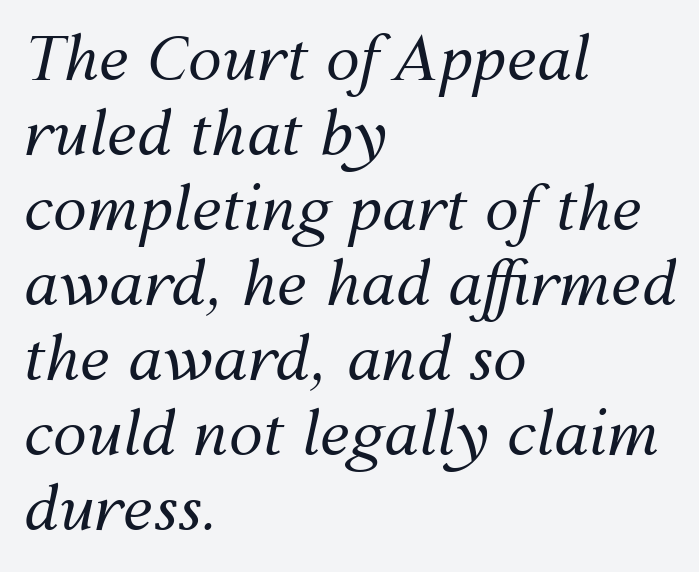
Q: Is the text bold? A: No.
Q: Is the text italic (slanted)? A: Yes, it leans right by about 12 degrees.
Q: Is the text underlined? A: No.
Q: How is the paragraph aligned? A: Left-aligned.
Q: Is the spacing between letters normal or unusually wide? A: Normal.
Q: Width (condensed, normal, or wide)? A: Normal.
Q: Stroke contrast? A: Medium.
Q: x-height? A: Medium.
Q: Monospaced? A: No.
